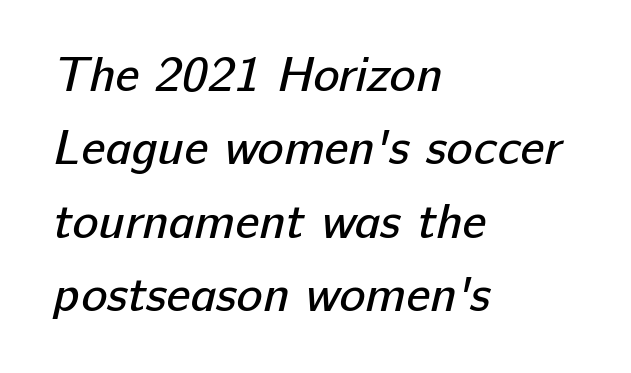
The image shows 49 px regular-weight sans-serif type; set left-aligned, normal line spacing (1.5x), normal letter spacing, not underlined; low stroke contrast and a medium x-height.
